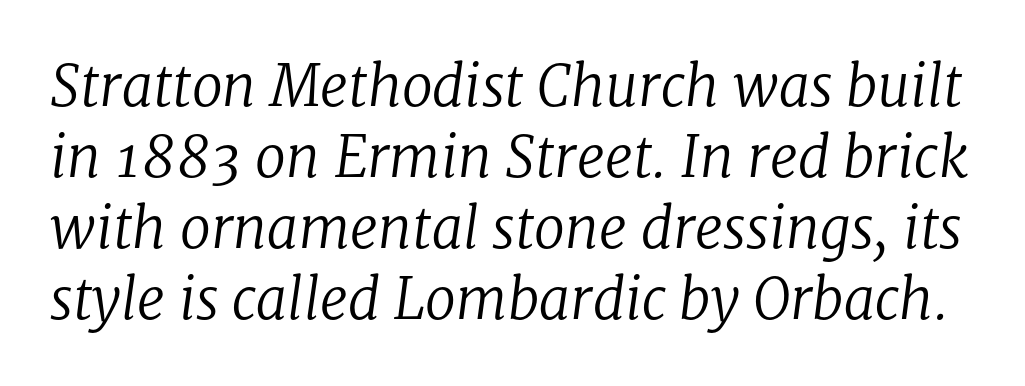
The image shows 56 px regular-weight serif type, italic (leaning right); set normal line spacing (1.27x), normal letter spacing, not underlined; low stroke contrast and a medium x-height.
